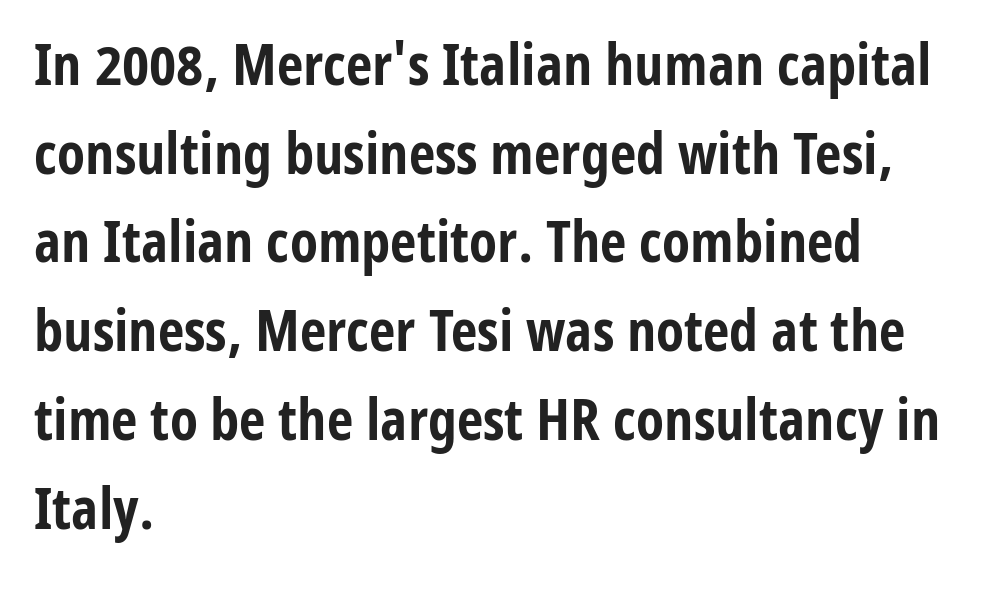
The image shows 58 px bold, condensed sans-serif type, upright; set left-aligned, normal line spacing (1.53x), normal letter spacing, not underlined; low stroke contrast and a medium x-height.
